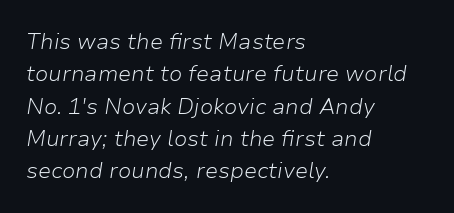
Does the leading feel generous? No, just average. This sample uses plain, unmodified letter spacing. Descenders hang freely into open space. A quiet, ordinary-to-light weight characterises the typeface. Emphasis-style slanted type is in use.
